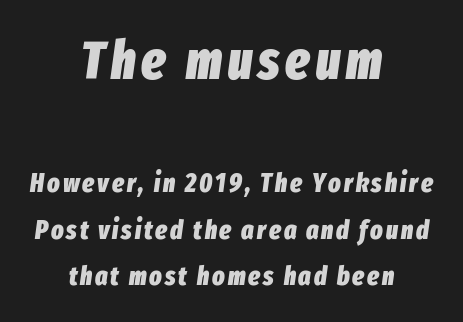
Q: Is the text bold? A: Yes.
Q: Is the text italic (slanted)? A: Yes, it leans right by about 8 degrees.
Q: Is the text underlined? A: No.
Q: How is the paragraph aligned? A: Centered.
Q: Which block of text is set in a larger size, the first (top) or the second (bottom)? A: The first (top) one.
Q: Width (condensed, normal, or wide)? A: Condensed.
Q: Stroke contrast? A: Low.
Q: x-height? A: Medium.
Q: Monospaced? A: No.
